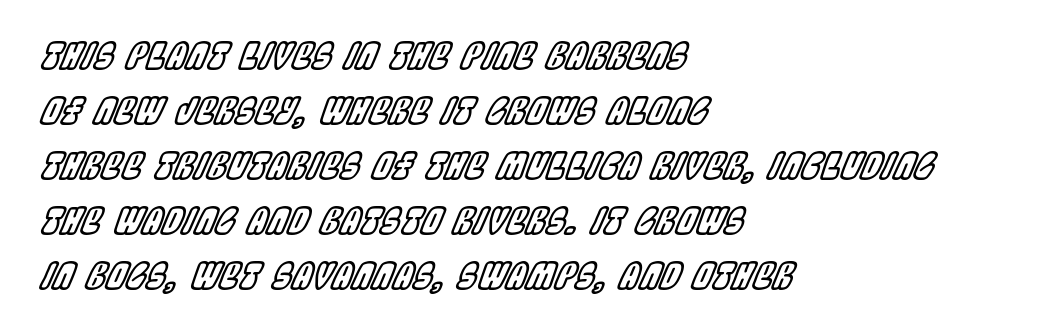
Q: Is the text italic (slanted)? A: Yes, it leans right by about 22 degrees.
Q: Is the text underlined? A: No.
Q: How is the paragraph aligned? A: Left-aligned.
Q: Is the spacing between letters normal or unusually wide? A: Normal.
Q: Is the spacing between lines tight, normal or loose? A: Normal.
Q: Width (condensed, normal, or wide)? A: Condensed.
Q: x-height? A: Large.
Q: Monospaced? A: No.
